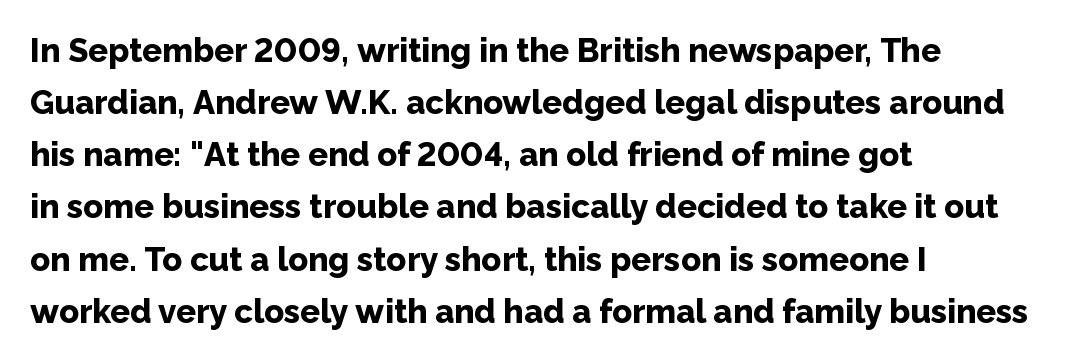
The letters sit at their default tracking, neither squeezed nor spread. Do the letters lean? They stand straight. Think of a printed novel: that variable character pitch is what you see here. Observe the absence of serifs on each vertical stroke in this sample.
